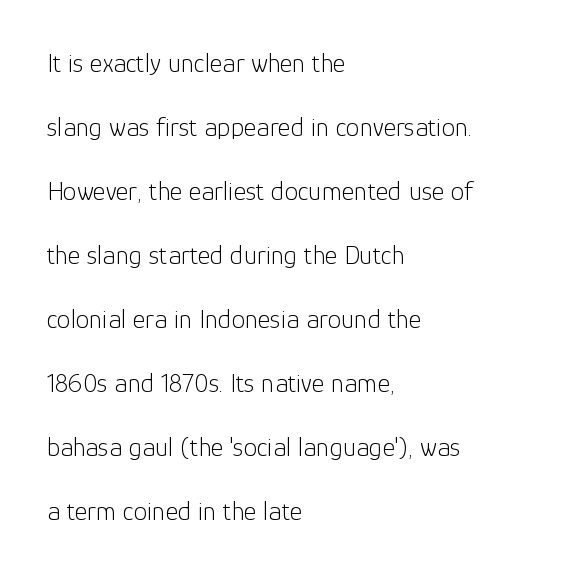
{"italic": "no", "bold": "no", "underline": "no", "align": "left", "line_spacing": "loose", "line_spacing_ratio": 2.37, "letter_spacing": "normal", "letter_spacing_em": 0.0, "glyph_px": 27}
